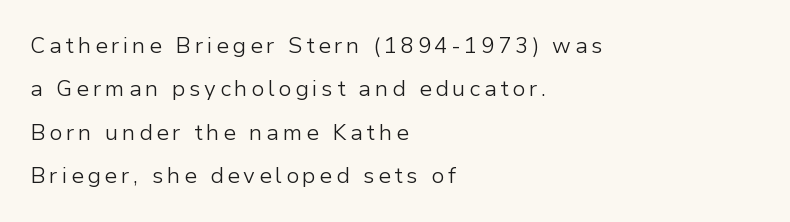
{"italic": "no", "bold": "no", "underline": "no", "align": "left", "line_spacing": "loose", "line_spacing_ratio": 1.97, "glyph_px": 22}
